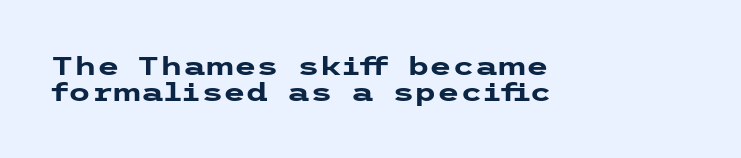
{"italic": "no", "bold": "yes", "underline": "no", "align": "left", "line_spacing": "tight", "line_spacing_ratio": 0.99, "letter_spacing": "normal", "letter_spacing_em": 0.0, "glyph_px": 26}
